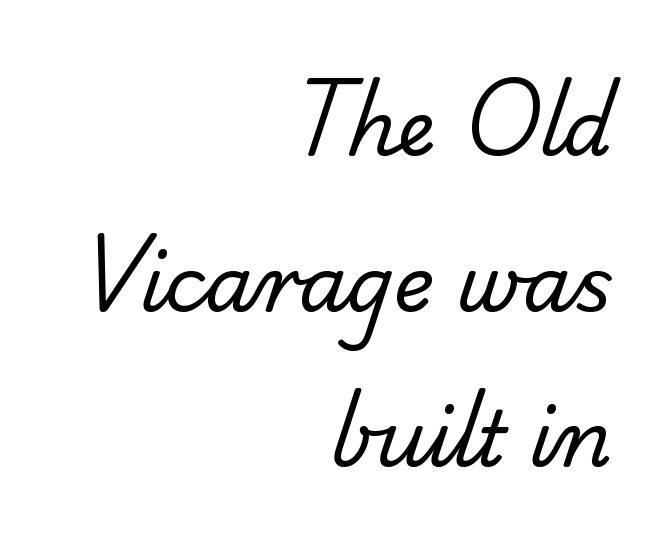
{"serif": "no", "bold": "no", "weight": "regular", "width": "normal", "stroke_contrast": "low", "x_height": "small", "monospaced": "no", "underline": "no", "align": "right", "line_spacing": "loose", "line_spacing_ratio": 2.02, "letter_spacing": "normal", "letter_spacing_em": 0.0, "glyph_px": 77}
